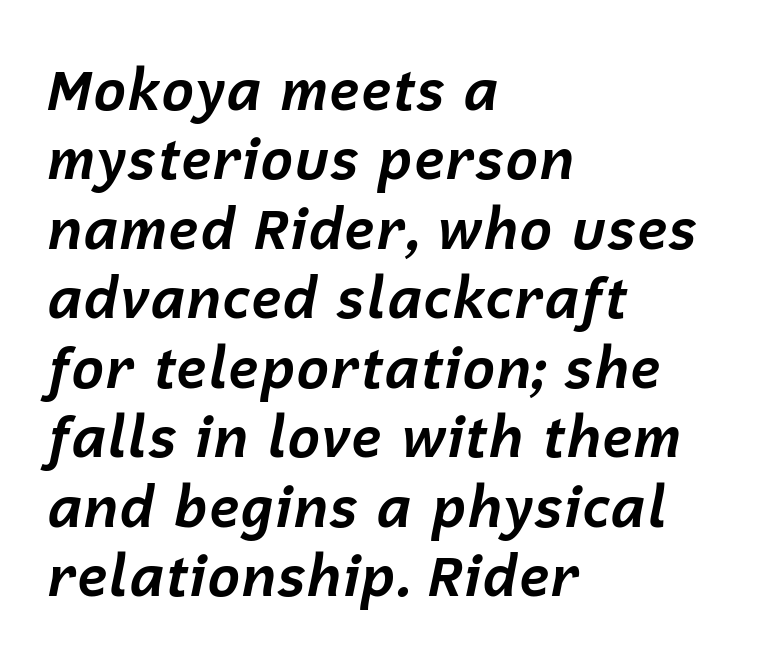
The image shows 56 px bold type, italic (leaning right); set left-aligned, line spacing 1.24x, normal letter spacing, not underlined; low stroke contrast and a medium x-height.
